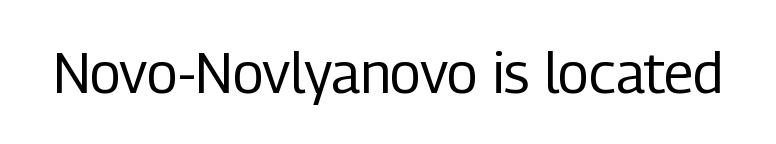
The letterforms sit shoulder to shoulder at normal distance. No word sits above an underline. Italic: no, the glyphs are upright roman. Counters stay open thanks to moderate or lighter strokes.
